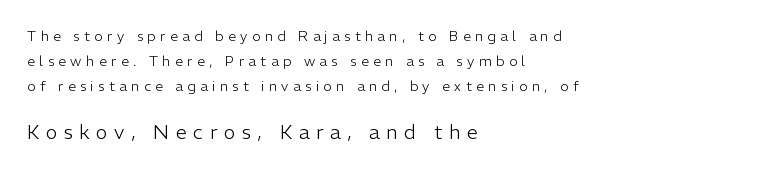
Ordinary non-slanted type is in use. Glyph-to-glyph distance is far greater than everyday printed text. No heavy texture on the line: the type isn't bold. Layout note: lines flush left.
